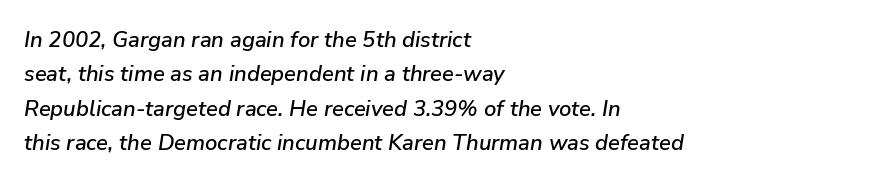
Q: Is the text italic (slanted)? A: Yes, it leans right by about 9 degrees.
Q: Is the text underlined? A: No.
Q: How is the paragraph aligned? A: Left-aligned.
Q: Is the spacing between letters normal or unusually wide? A: Normal.
Q: Is the spacing between lines tight, normal or loose? A: Normal.
